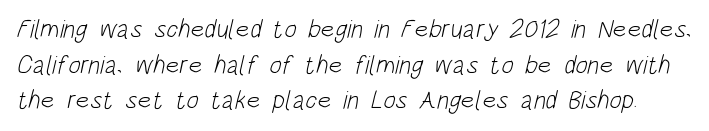
Q: Is the text bold? A: No.
Q: Is the text underlined? A: No.
Q: Is the spacing between letters normal or unusually wide? A: Normal.
Q: Is the spacing between lines tight, normal or loose? A: Normal.
